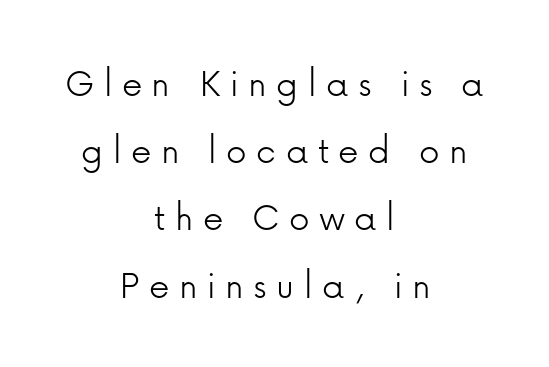
{"serif": "no", "italic": "no", "bold": "no", "weight": "light", "width": "normal", "stroke_contrast": "low", "x_height": "medium", "monospaced": "no", "underline": "no", "align": "center", "line_spacing": "normal", "line_spacing_ratio": 1.64, "letter_spacing": "wide", "letter_spacing_em": 0.23, "glyph_px": 41}
